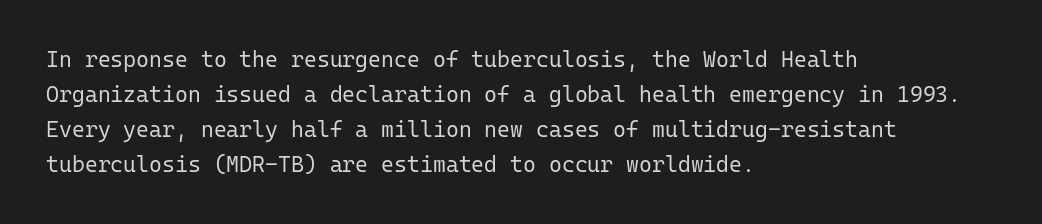
Every stem runs plumb, perpendicular to the baseline. Ink coverage per letter is moderate at most. Does extra space separate the letters? No, they use regular spacing. Line starts are locked; line ends wander. If you measured baseline to baseline, you'd find a middling distance.
